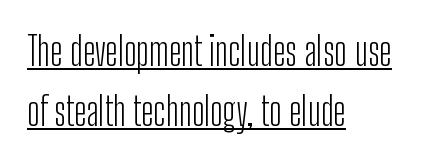
Q: Is the text bold? A: No.
Q: Is the text italic (slanted)? A: No, it is upright.
Q: Is the typeface a serif or a sans-serif typeface? A: Sans-serif.
Q: Is the text underlined? A: Yes.
Q: How is the paragraph aligned? A: Left-aligned.
Q: Is the spacing between letters normal or unusually wide? A: Normal.
Q: Is the spacing between lines tight, normal or loose? A: Normal.
Q: Width (condensed, normal, or wide)? A: Condensed.
Q: Stroke contrast? A: Low.
Q: x-height? A: Medium.
Q: Monospaced? A: No.
